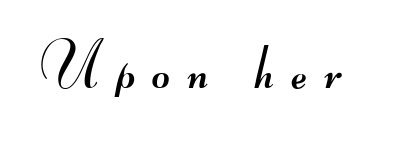
The image shows 62 px regular-weight, wide sans-serif type; set unusually wide letter spacing (+0.28 em), not underlined; medium stroke contrast.
